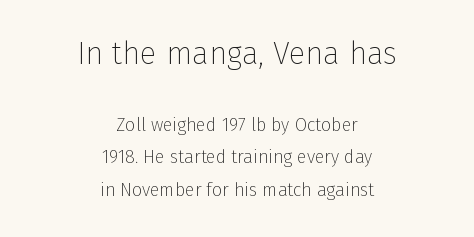
Q: Is the text bold? A: No.
Q: Is the text italic (slanted)? A: No, it is upright.
Q: Is the typeface a serif or a sans-serif typeface? A: Sans-serif.
Q: Is the text underlined? A: No.
Q: How is the paragraph aligned? A: Centered.
Q: Is the spacing between letters normal or unusually wide? A: Normal.
Q: Which block of text is set in a larger size, the first (top) or the second (bottom)? A: The first (top) one.
Q: Width (condensed, normal, or wide)? A: Normal.
Q: Stroke contrast? A: Low.
Q: x-height? A: Medium.
Q: Monospaced? A: No.
